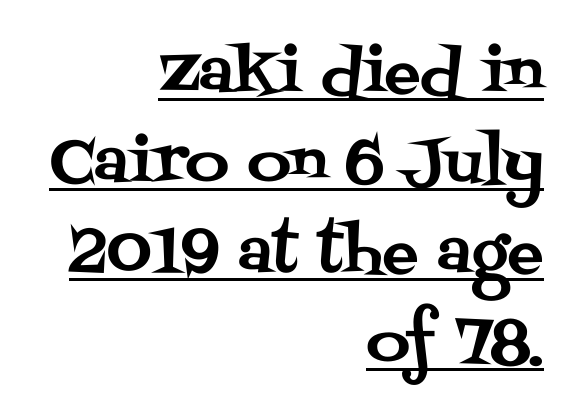
{"serif": "yes", "italic": "no", "width": "normal", "stroke_contrast": "medium", "x_height": "large", "monospaced": "no", "underline": "yes", "align": "right", "line_spacing": "normal", "line_spacing_ratio": 1.5, "letter_spacing": "normal", "letter_spacing_em": 0.0, "glyph_px": 60}
